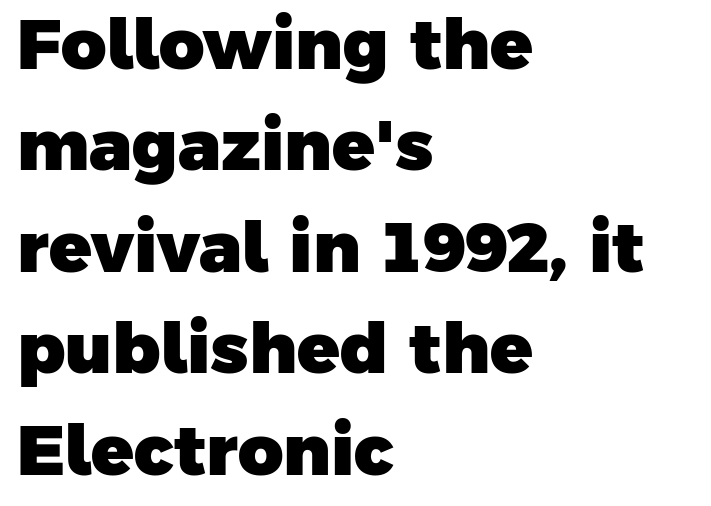
Q: Is the text bold? A: Yes.
Q: Is the typeface a serif or a sans-serif typeface? A: Sans-serif.
Q: Is the text underlined? A: No.
Q: How is the paragraph aligned? A: Left-aligned.
Q: Is the spacing between letters normal or unusually wide? A: Normal.
Q: Is the spacing between lines tight, normal or loose? A: Normal.
Q: Width (condensed, normal, or wide)? A: Normal.
Q: Stroke contrast? A: Low.
Q: x-height? A: Medium.
Q: Monospaced? A: No.
